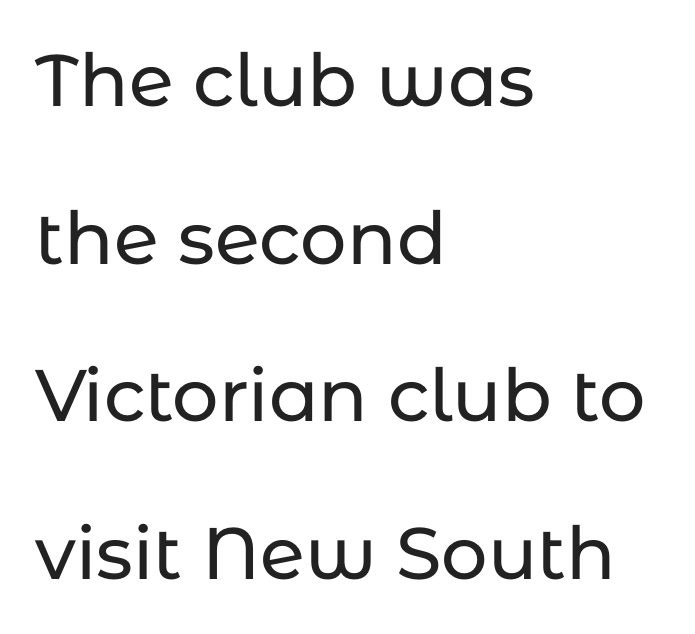
Q: Is the text italic (slanted)? A: No, it is upright.
Q: Is the typeface a serif or a sans-serif typeface? A: Sans-serif.
Q: Is the text underlined? A: No.
Q: How is the paragraph aligned? A: Left-aligned.
Q: Is the spacing between letters normal or unusually wide? A: Normal.
Q: Is the spacing between lines tight, normal or loose? A: Loose.
Q: Width (condensed, normal, or wide)? A: Normal.
Q: Stroke contrast? A: Low.
Q: x-height? A: Medium.
Q: Monospaced? A: No.
